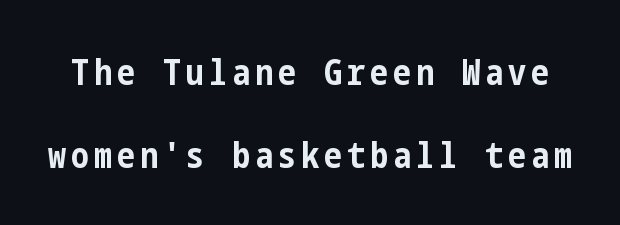
{"serif": "no", "italic": "no", "bold": "yes", "weight": "bold", "width": "condensed", "stroke_contrast": "low", "x_height": "medium", "underline": "no", "line_spacing": "loose", "line_spacing_ratio": 2.3, "glyph_px": 36}
